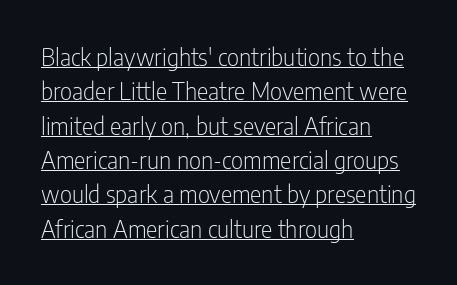
The image shows 24 px text type, upright; set left-aligned, normal line spacing (1.43x), normal letter spacing, underlined.
